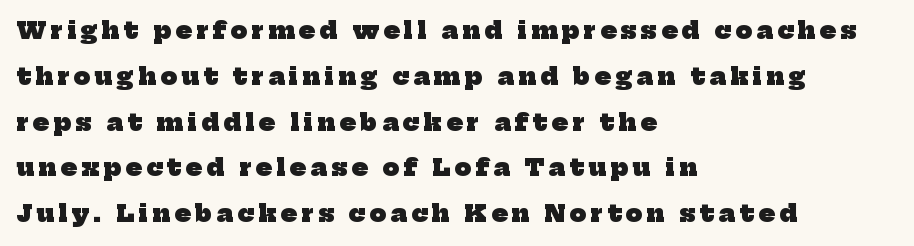
Q: Is the text bold? A: Yes.
Q: Is the text underlined? A: No.
Q: How is the paragraph aligned? A: Left-aligned.
Q: Is the spacing between letters normal or unusually wide? A: Unusually wide.
Q: Is the spacing between lines tight, normal or loose? A: Loose.
